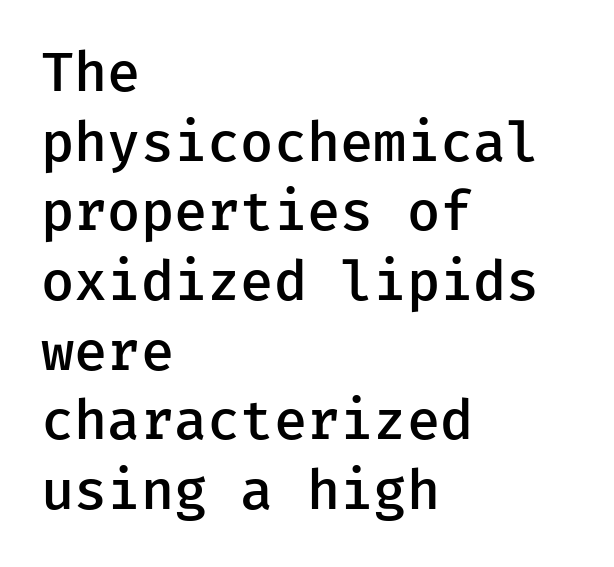
Q: Is the text bold? A: Semi-bold.
Q: Is the text italic (slanted)? A: No, it is upright.
Q: Is the typeface a serif or a sans-serif typeface? A: Sans-serif.
Q: Is the text underlined? A: No.
Q: How is the paragraph aligned? A: Left-aligned.
Q: Is the spacing between letters normal or unusually wide? A: Normal.
Q: Is the spacing between lines tight, normal or loose? A: Normal.
Q: Width (condensed, normal, or wide)? A: Normal.
Q: Stroke contrast? A: Low.
Q: x-height? A: Medium.
Q: Monospaced? A: Yes.
